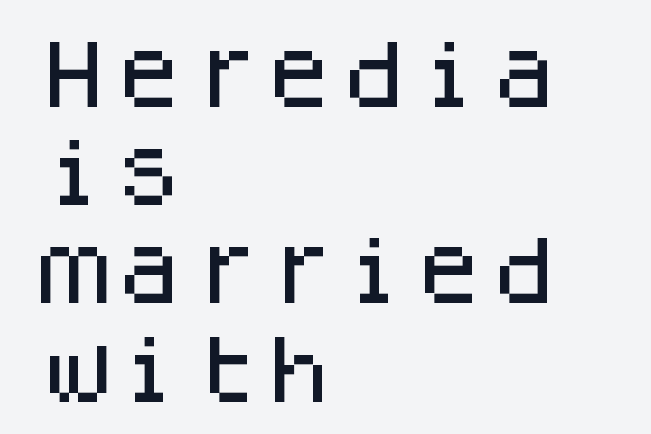
Q: Is the text italic (slanted)? A: No, it is upright.
Q: Is the typeface a serif or a sans-serif typeface? A: Sans-serif.
Q: Is the text underlined? A: No.
Q: How is the paragraph aligned? A: Left-aligned.
Q: Is the spacing between letters normal or unusually wide? A: Normal.
Q: Is the spacing between lines tight, normal or loose? A: Normal.
Q: Width (condensed, normal, or wide)? A: Normal.
Q: Stroke contrast? A: Low.
Q: x-height? A: Large.
Q: Monospaced? A: Yes.
